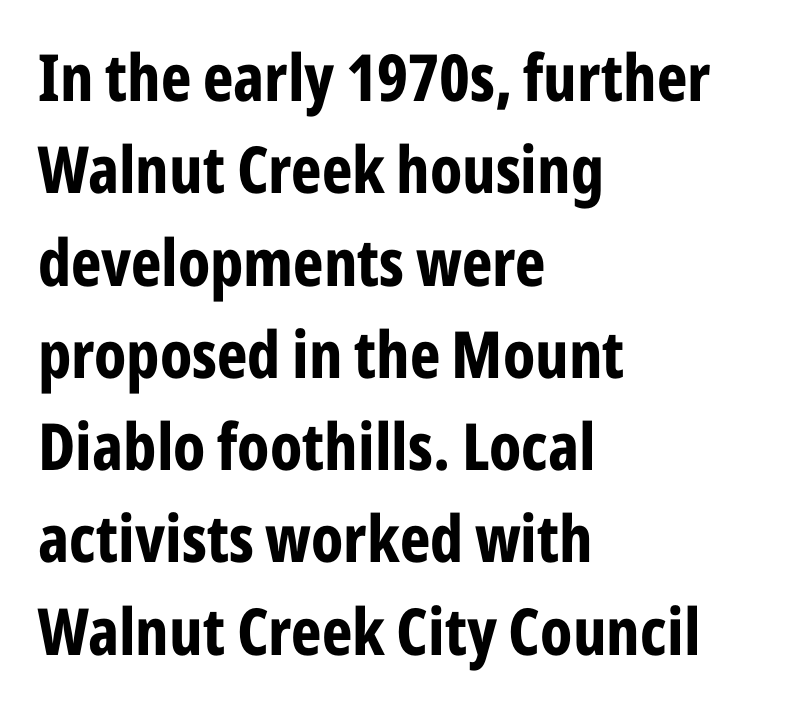
Q: Is the text bold? A: Yes.
Q: Is the text italic (slanted)? A: No, it is upright.
Q: Is the typeface a serif or a sans-serif typeface? A: Sans-serif.
Q: Is the text underlined? A: No.
Q: How is the paragraph aligned? A: Left-aligned.
Q: Is the spacing between letters normal or unusually wide? A: Normal.
Q: Is the spacing between lines tight, normal or loose? A: Normal.
Q: Width (condensed, normal, or wide)? A: Condensed.
Q: Stroke contrast? A: Low.
Q: x-height? A: Medium.
Q: Monospaced? A: No.
